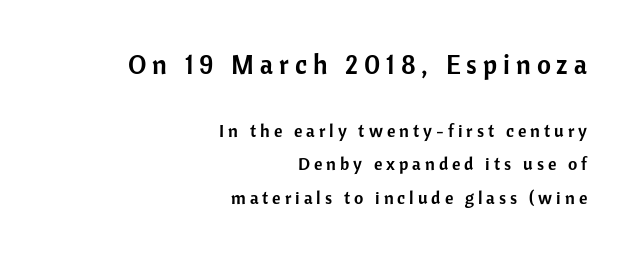
{"italic": "no", "underline": "no", "align": "right", "line_spacing_ratio": 1.86, "letter_spacing": "wide", "letter_spacing_em": 0.22, "larger_block": "first", "size_ratio": 1.5, "glyph_px": 27}
